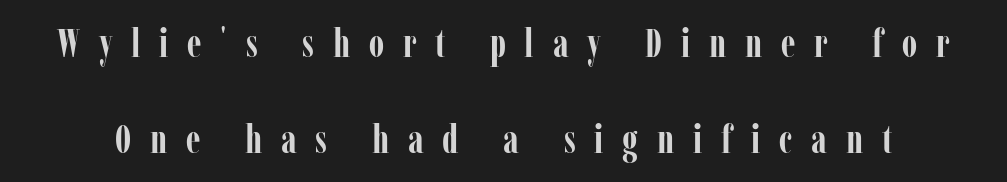
Q: Is the text bold? A: Yes.
Q: Is the text italic (slanted)? A: No, it is upright.
Q: Is the typeface a serif or a sans-serif typeface? A: Serif.
Q: Is the text underlined? A: No.
Q: Is the spacing between letters normal or unusually wide? A: Unusually wide.
Q: Is the spacing between lines tight, normal or loose? A: Loose.
Q: Width (condensed, normal, or wide)? A: Condensed.
Q: Stroke contrast? A: Low.
Q: x-height? A: Medium.
Q: Monospaced? A: No.
